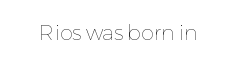
The passage shown is not underscored anywhere. The font's upright variant was chosen for this text. Stems here are at most as thick as an everyday book face. Observe the ordinary spacing: letters are neighbours, not strangers.
